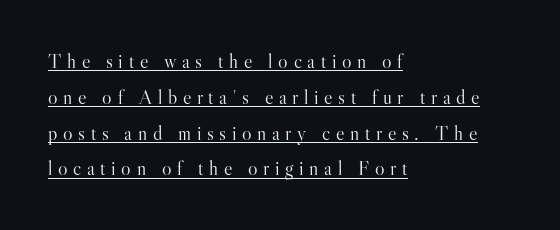
Q: Is the text bold? A: No.
Q: Is the text italic (slanted)? A: No, it is upright.
Q: Is the text underlined? A: Yes.
Q: How is the paragraph aligned? A: Left-aligned.
Q: Is the spacing between letters normal or unusually wide? A: Unusually wide.
